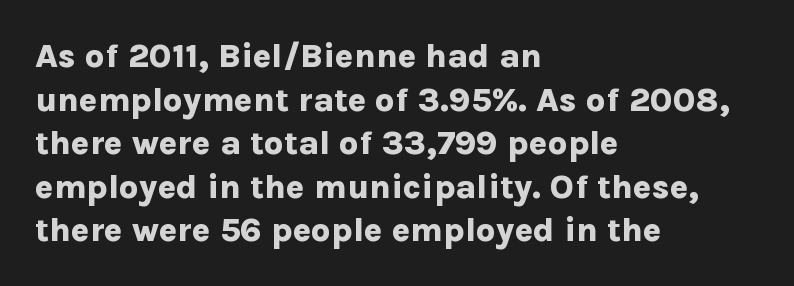
Quick note: not italic, upright. Nothing sits at the stroke ends, so this counts as sans-serif. Horizontally, the lines are justified to the leading edge only. Does the weight exceed regular? Yes, all the way to bold. Honestly, the letter spacing is just normal — you wouldn't notice it.
